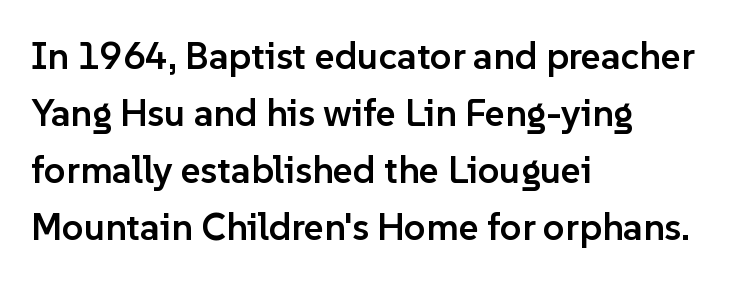
{"serif": "no", "italic": "no", "bold": "semi", "weight": "semibold", "width": "normal", "stroke_contrast": "low", "x_height": "medium", "monospaced": "no", "underline": "no", "align": "left", "line_spacing": "normal", "line_spacing_ratio": 1.5, "letter_spacing": "normal", "letter_spacing_em": 0.0, "glyph_px": 38}
